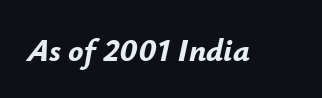
The image shows 32 px bold type, italic (leaning right); set normal letter spacing, not underlined; low stroke contrast and a small x-height.
